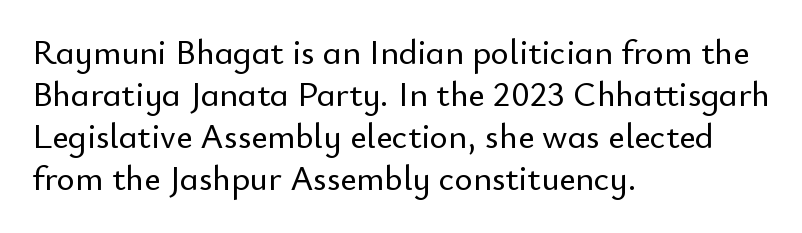
{"serif": "no", "italic": "no", "width": "normal", "stroke_contrast": "low", "x_height": "small", "monospaced": "no", "underline": "no", "align": "left", "line_spacing_ratio": 1.2, "letter_spacing": "normal", "letter_spacing_em": 0.0, "glyph_px": 35}
